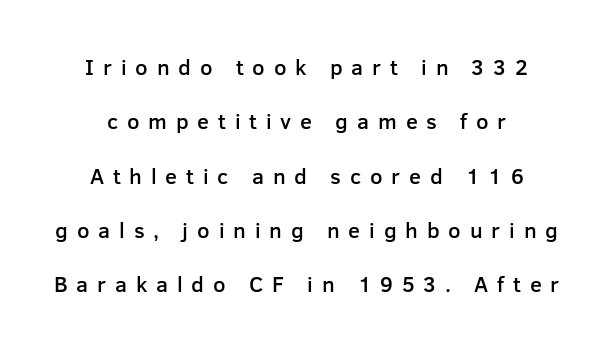
{"italic": "no", "bold": "semi", "underline": "no", "align": "center", "line_spacing": "loose", "line_spacing_ratio": 2.47, "letter_spacing": "wide", "letter_spacing_em": 0.4, "glyph_px": 22}
